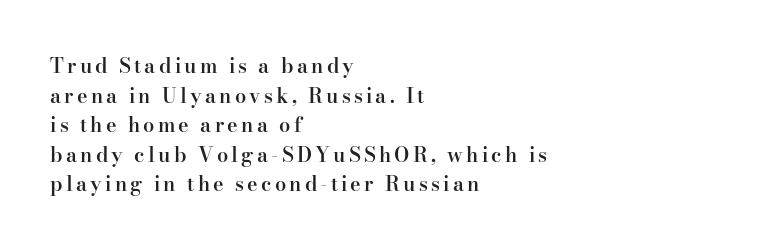
The image shows 20 px text type, upright; set left-aligned, normal line spacing (1.48x), not underlined.
